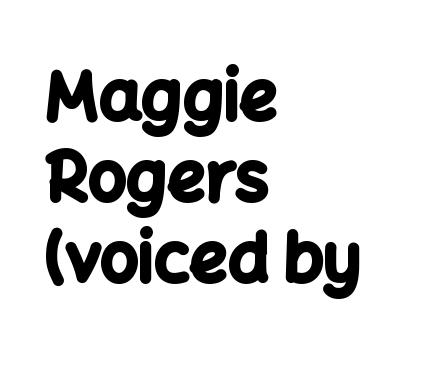
The image shows 67 px bold sans-serif type, upright; set left-aligned, line spacing 1.21x, normal letter spacing, not underlined; low stroke contrast and a medium x-height.
